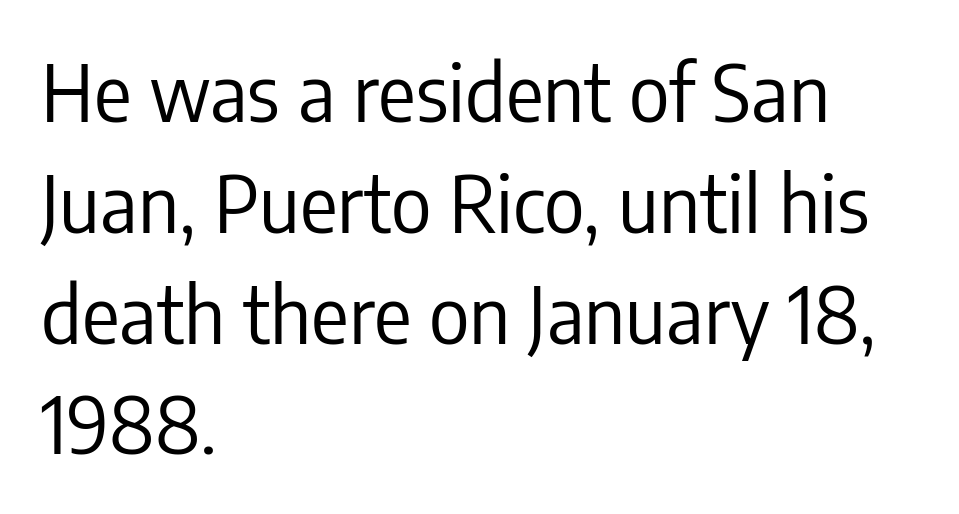
Q: Is the text bold? A: No.
Q: Is the text italic (slanted)? A: No, it is upright.
Q: Is the typeface a serif or a sans-serif typeface? A: Sans-serif.
Q: Is the text underlined? A: No.
Q: How is the paragraph aligned? A: Left-aligned.
Q: Is the spacing between letters normal or unusually wide? A: Normal.
Q: Is the spacing between lines tight, normal or loose? A: Normal.
Q: Width (condensed, normal, or wide)? A: Condensed.
Q: Stroke contrast? A: Low.
Q: x-height? A: Medium.
Q: Monospaced? A: No.
